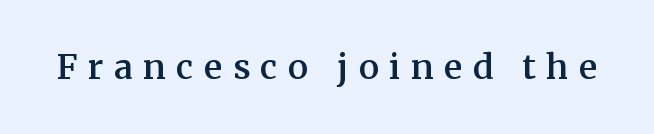
Does the weight exceed regular? Yes, but only to semibold. Characters remain perfectly vertical along every line. Quick note: underline off. Old-style or modern, the face here clearly has serifs.
